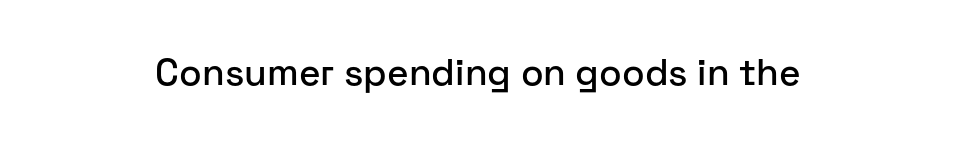
Spacing between characters is what you'd get straight out of the box. Just letters on the line, the space beneath them empty. This rendering employs a face without finishing strokes, i.e., a sans-serif. Each letter keeps its own natural width here, so spacing adapts to shape. Quick note: not italic, upright.
